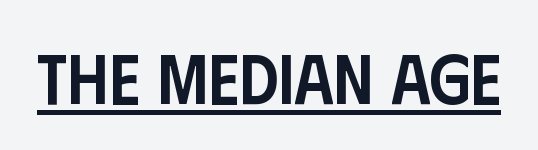
{"serif": "no", "italic": "no", "bold": "semi", "weight": "semibold", "width": "condensed", "stroke_contrast": "low", "x_height": "large", "monospaced": "no", "underline": "yes", "letter_spacing": "normal", "letter_spacing_em": 0.0, "glyph_px": 70}
